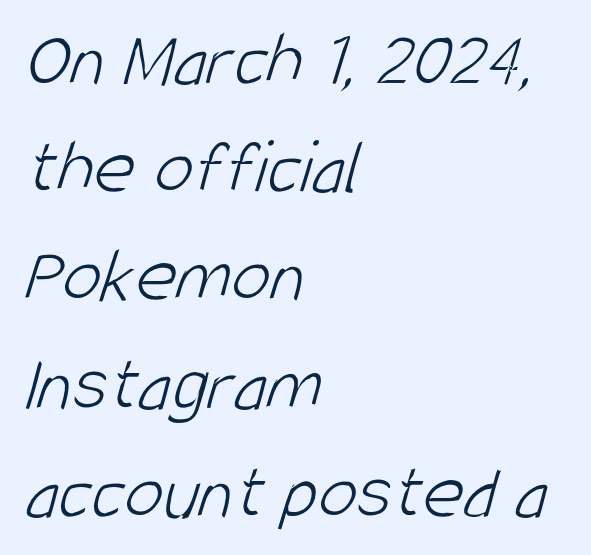
The image shows 79 px light, condensed sans-serif type; set left-aligned, normal line spacing (1.37x), normal letter spacing, not underlined; low stroke contrast and a large x-height.
